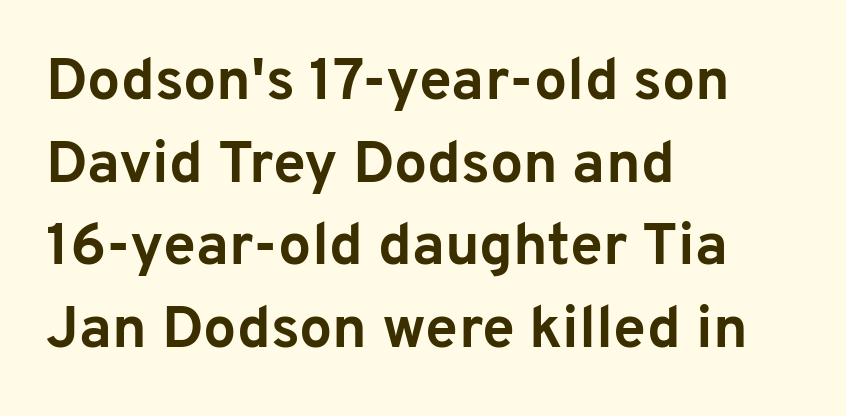
Character widths vary here, with narrow letters taking less room than wide ones. Ascenders rise straight up at ninety degrees. Honestly, the row spacing looks completely unremarkable. The strip under each line holds only bare page. Leftover space on each line is placed entirely after the last word. Is the type bold? Yes — the strokes are clearly thick and heavy.
